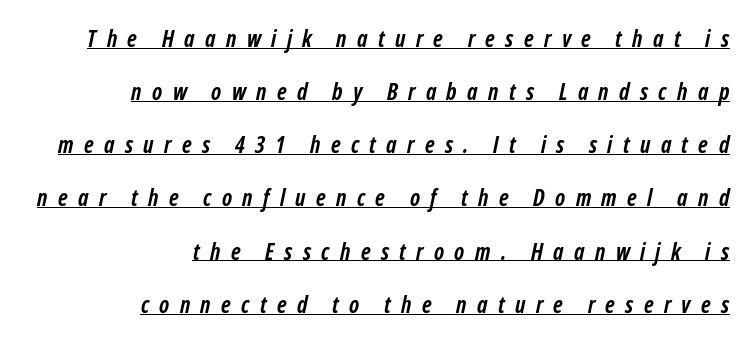
The passage is arranged like a letterhead date or caption credit — flush right. The font is running at its bold setting. If you measured baseline to baseline, you'd find a long distance. What stands out about the letter spacing? Its width — letters are far apart.
